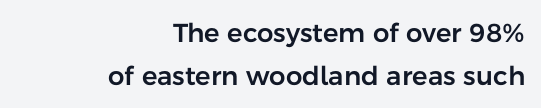
{"italic": "no", "underline": "no", "align": "right", "line_spacing": "normal", "line_spacing_ratio": 1.64, "letter_spacing": "normal", "letter_spacing_em": 0.0, "glyph_px": 26}
